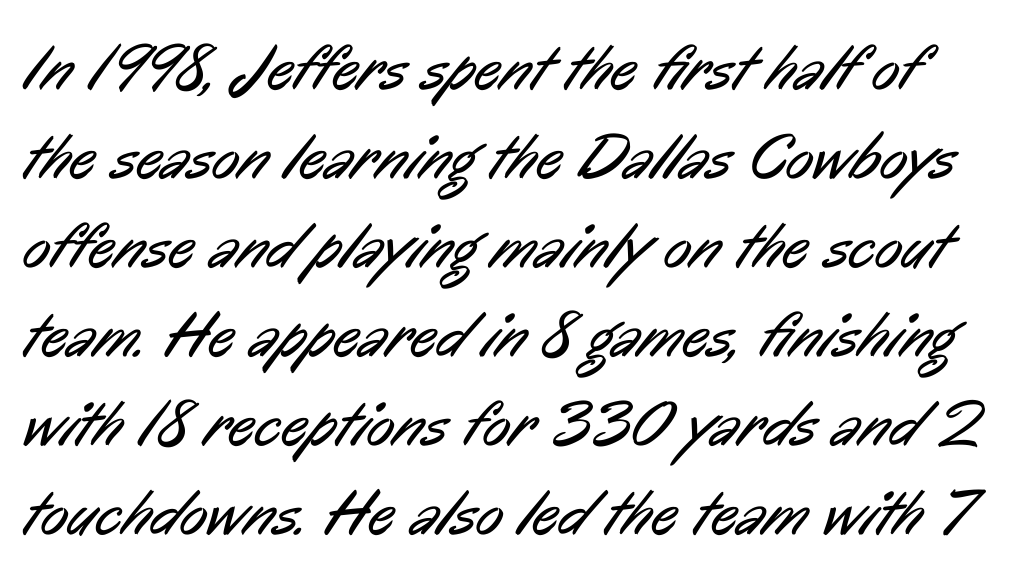
{"serif": "no", "bold": "no", "weight": "regular", "width": "condensed", "stroke_contrast": "low", "x_height": "medium", "monospaced": "no", "underline": "no", "line_spacing": "normal", "line_spacing_ratio": 1.37, "letter_spacing": "normal", "letter_spacing_em": 0.0, "glyph_px": 65}
